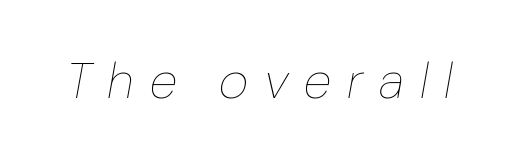
Q: Is the text bold? A: No.
Q: Is the text italic (slanted)? A: Yes, it leans right by about 10 degrees.
Q: Is the text underlined? A: No.
Q: Is the spacing between letters normal or unusually wide? A: Unusually wide.
Q: Width (condensed, normal, or wide)? A: Normal.
Q: Stroke contrast? A: Low.
Q: x-height? A: Medium.
Q: Monospaced? A: No.
